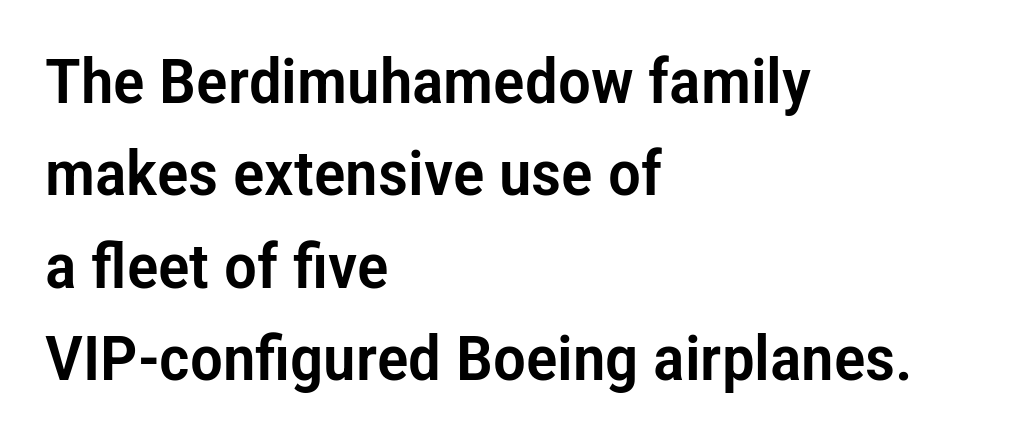
Letter spacing: default. The font's upright variant was chosen for this text. A typesetter would call this leading conventional body-copy spacing. Horizontal alignment here is leftward, the default for most running prose.
